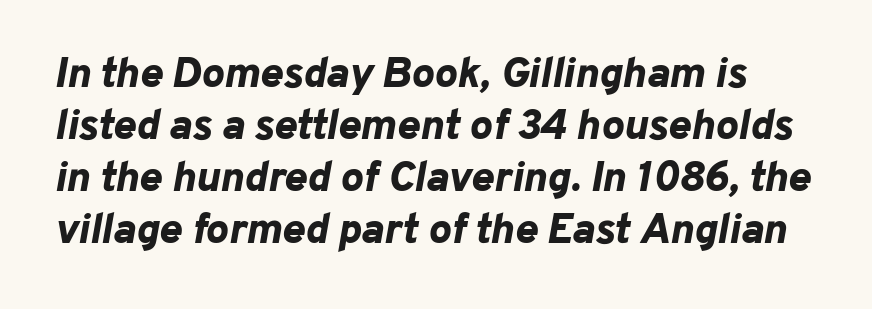
{"italic": "yes", "lean": "right", "slant_degrees": 10, "bold": "yes", "weight": "bold", "width": "normal", "stroke_contrast": "low", "x_height": "medium", "monospaced": "no", "underline": "no", "line_spacing_ratio": 1.21, "letter_spacing": "normal", "letter_spacing_em": 0.0, "glyph_px": 43}
